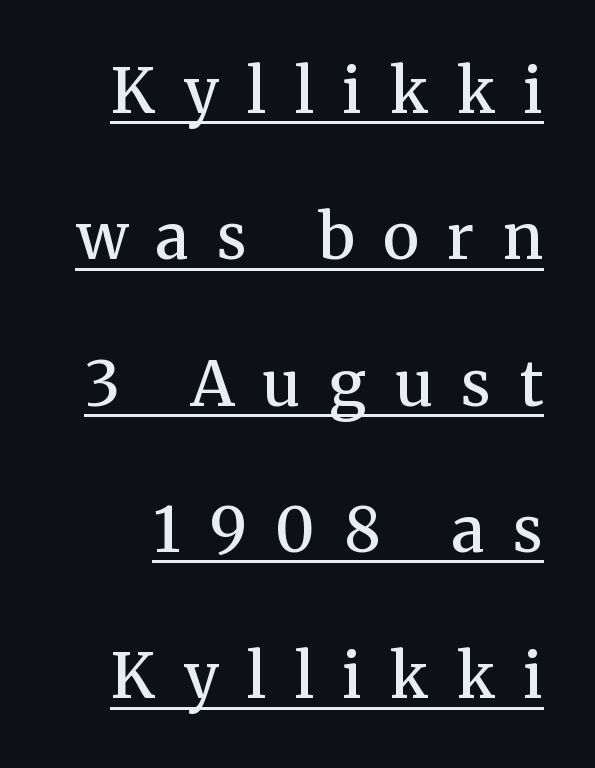
{"serif": "yes", "italic": "no", "bold": "semi", "weight": "semibold", "width": "normal", "stroke_contrast": "medium", "x_height": "medium", "monospaced": "no", "underline": "yes", "line_spacing": "loose", "line_spacing_ratio": 2.36, "letter_spacing": "wide", "letter_spacing_em": 0.46, "glyph_px": 62}
